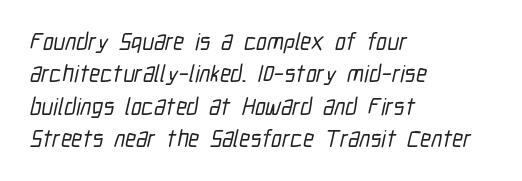
The image shows 24 px text type; set left-aligned, normal line spacing (1.35x), normal letter spacing, not underlined.
